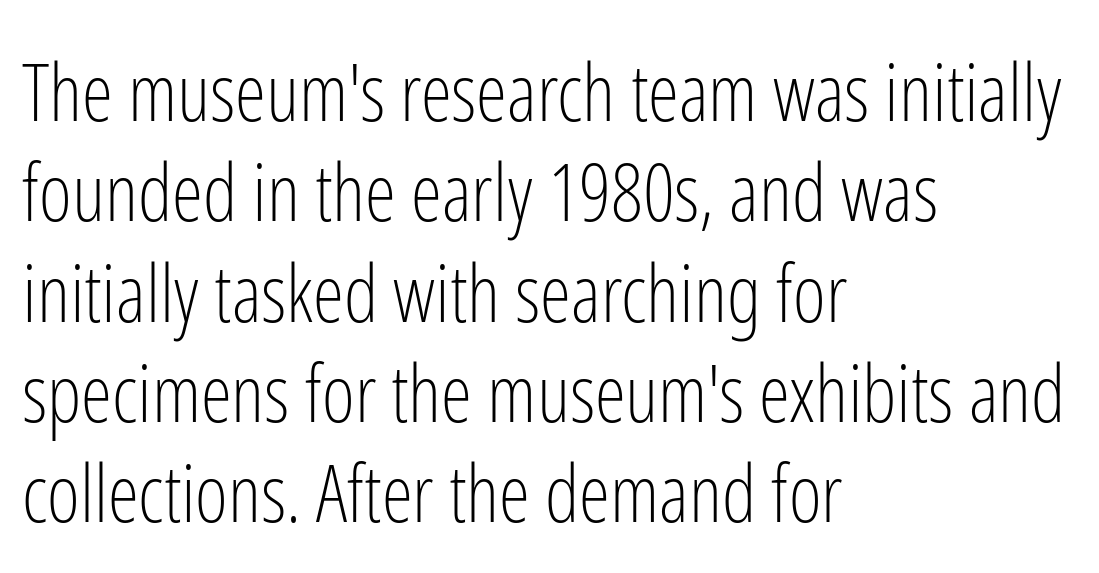
Rendered with straight, roman letterforms. The words here are not underlined. Do the characters align in a grid? No, the font is proportional. No heavy texture on the line: the type isn't bold. Visually the block forms a straight wall on the left and a jagged coastline on the right.
